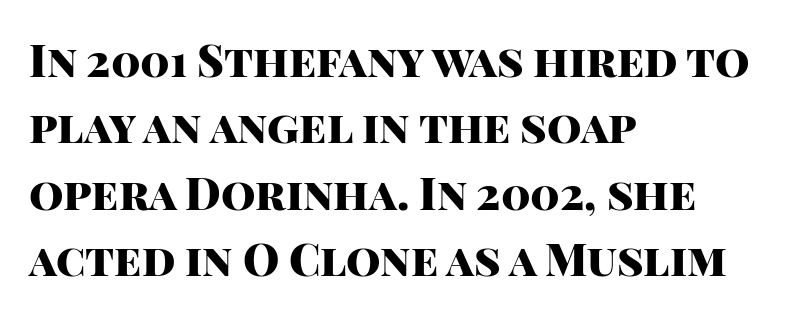
The rendering uses natural spacing where letterforms have individual widths. Short note: letters normally spaced. Students, this is bold: see how much ink each stroke carries. Quick note: not italic, upright. In CSS terms this would be text-align: left.
